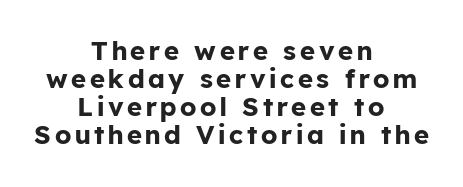
The image shows 26 px bold type, upright; set centered, tight line spacing (1.08x), not underlined.
